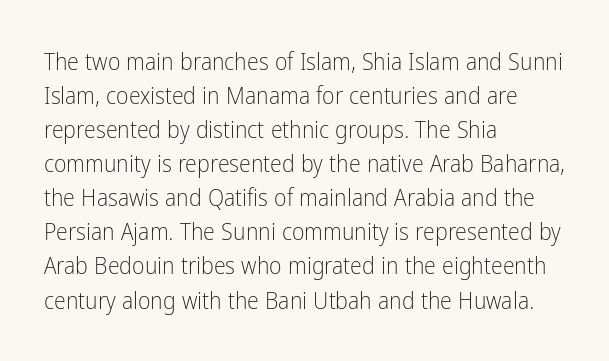
{"italic": "no", "bold": "no", "underline": "no", "align": "left", "line_spacing": "normal", "line_spacing_ratio": 1.42, "letter_spacing": "normal", "letter_spacing_em": 0.0, "glyph_px": 24}
